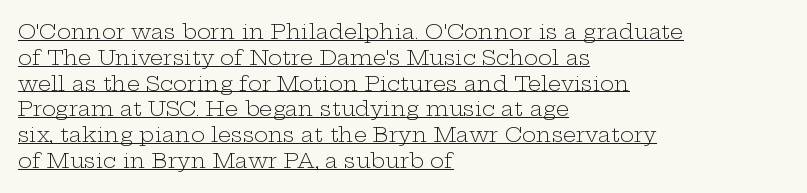
Q: Is the text bold? A: No.
Q: Is the text italic (slanted)? A: No, it is upright.
Q: Is the text underlined? A: Yes.
Q: How is the paragraph aligned? A: Left-aligned.
Q: Is the spacing between letters normal or unusually wide? A: Normal.
